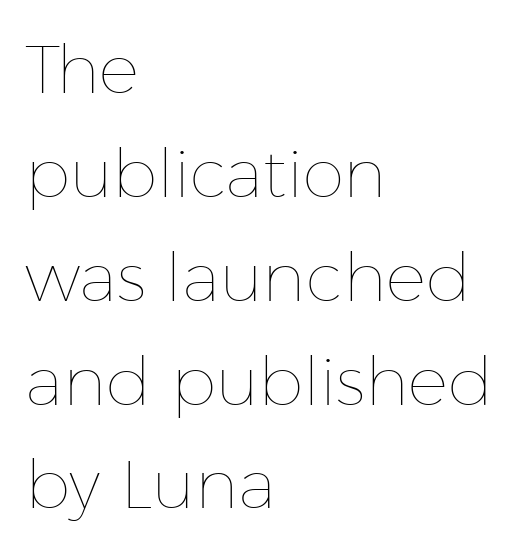
The image shows 67 px thin type, upright; set left-aligned, normal line spacing (1.55x), normal letter spacing, not underlined; low stroke contrast and a medium x-height.
